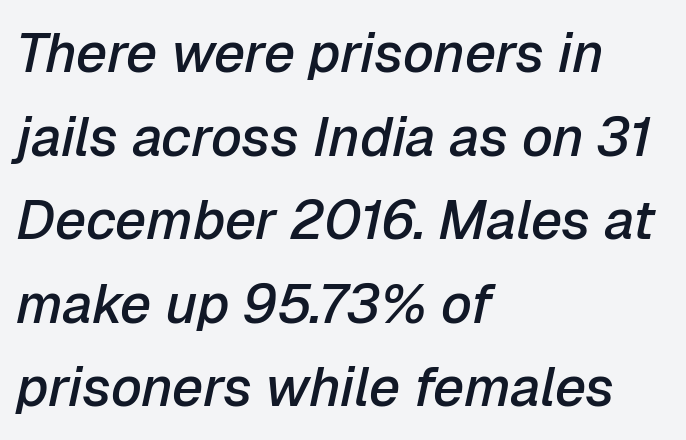
Q: Is the text bold? A: Semi-bold.
Q: Is the text italic (slanted)? A: Yes, it leans right by about 12 degrees.
Q: Is the text underlined? A: No.
Q: How is the paragraph aligned? A: Left-aligned.
Q: Is the spacing between letters normal or unusually wide? A: Normal.
Q: Is the spacing between lines tight, normal or loose? A: Normal.
Q: Width (condensed, normal, or wide)? A: Normal.
Q: Stroke contrast? A: Low.
Q: x-height? A: Medium.
Q: Monospaced? A: No.
